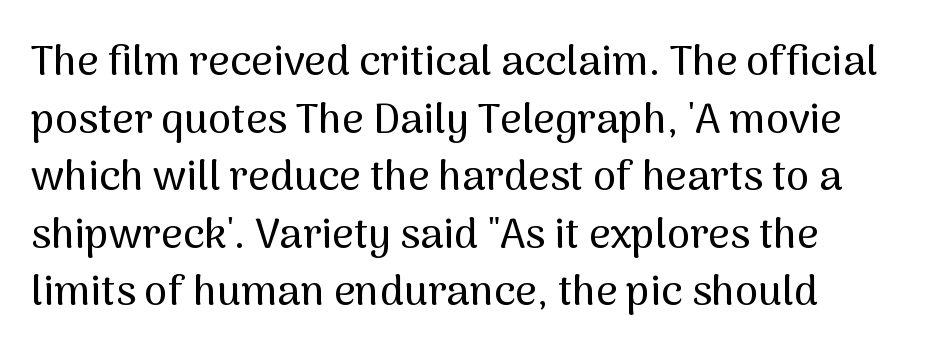
This rendering uses left alignment, leaving the right contour irregular. The letters advance in unequal steps, a hallmark of proportional type. The typeface chosen for these lines omits serifs. A normal amount of white space separates one row of letters from the next. Italic: no, the glyphs are upright roman. No extra tracking has been applied to these lines.
